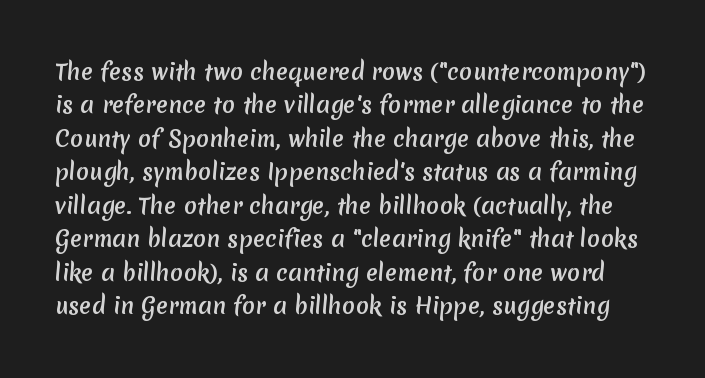
{"underline": "no", "line_spacing": "normal", "line_spacing_ratio": 1.52, "letter_spacing": "normal", "letter_spacing_em": 0.0, "glyph_px": 22}
